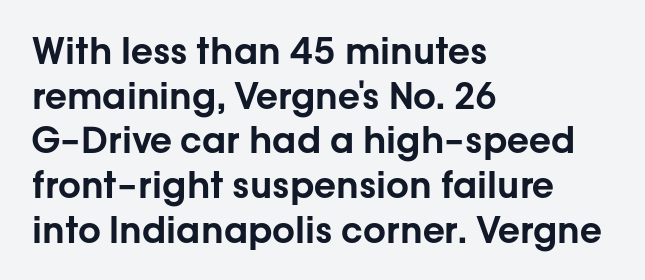
Q: Is the text italic (slanted)? A: No, it is upright.
Q: Is the typeface a serif or a sans-serif typeface? A: Sans-serif.
Q: Is the text underlined? A: No.
Q: How is the paragraph aligned? A: Left-aligned.
Q: Is the spacing between letters normal or unusually wide? A: Normal.
Q: Width (condensed, normal, or wide)? A: Normal.
Q: Stroke contrast? A: Low.
Q: x-height? A: Medium.
Q: Monospaced? A: No.
